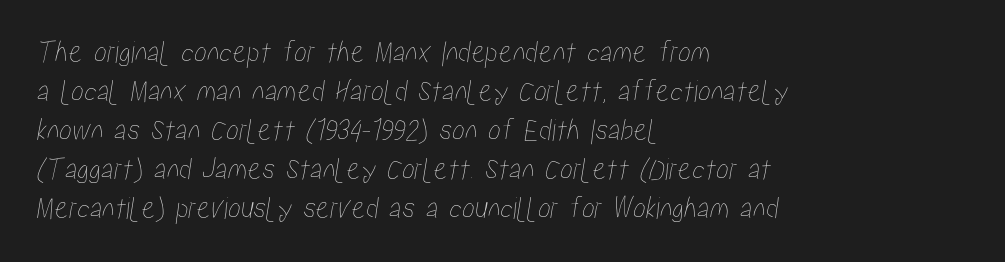
The image shows 32 px condensed type; set left-aligned, line spacing 1.22x, normal letter spacing, not underlined; low stroke contrast and a medium x-height.
